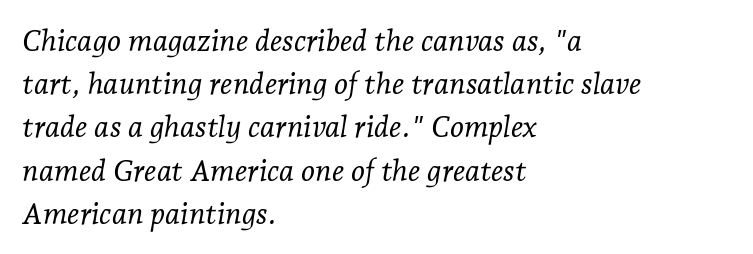
Q: Is the text bold? A: No.
Q: Is the text italic (slanted)? A: Yes, it leans right by about 7 degrees.
Q: Is the typeface a serif or a sans-serif typeface? A: Serif.
Q: Is the text underlined? A: No.
Q: How is the paragraph aligned? A: Left-aligned.
Q: Is the spacing between letters normal or unusually wide? A: Normal.
Q: Is the spacing between lines tight, normal or loose? A: Normal.
Q: Width (condensed, normal, or wide)? A: Normal.
Q: Stroke contrast? A: Low.
Q: x-height? A: Medium.
Q: Monospaced? A: No.
